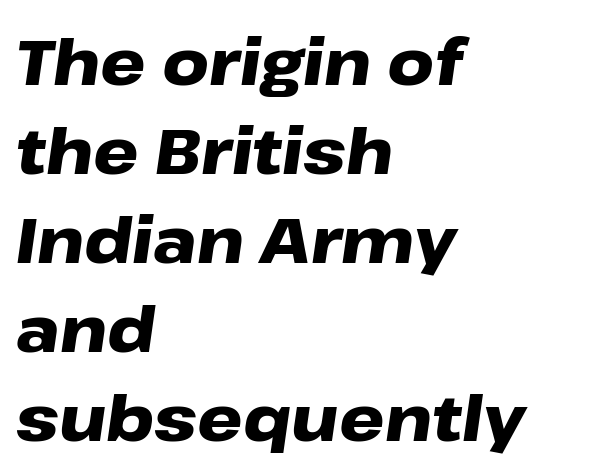
These lines keep a tight, regular rhythm from letter to letter. Note the varied advance widths — an 'i' is clearly narrower than an 'm'. This rendering features lettering with no underline. The whole block is typeset with a tilt. Regular leading. The lines are quadded left.
